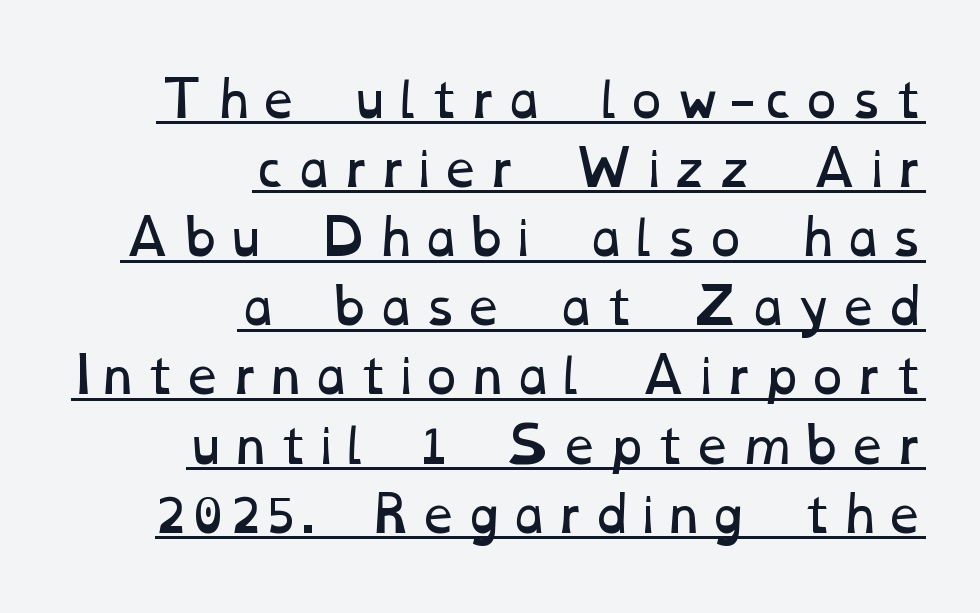
The image shows 48 px regular-weight, wide type; set right-aligned, normal line spacing (1.44x), underlined; low stroke contrast and a medium x-height.
